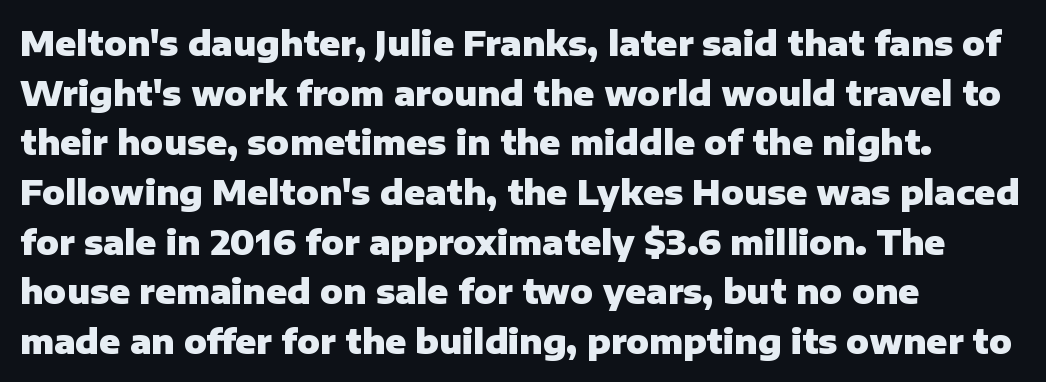
{"serif": "no", "italic": "no", "bold": "yes", "weight": "heavy", "width": "normal", "stroke_contrast": "low", "x_height": "medium", "monospaced": "no", "underline": "no", "align": "left", "line_spacing": "normal", "line_spacing_ratio": 1.46, "letter_spacing": "normal", "letter_spacing_em": 0.0, "glyph_px": 34}
